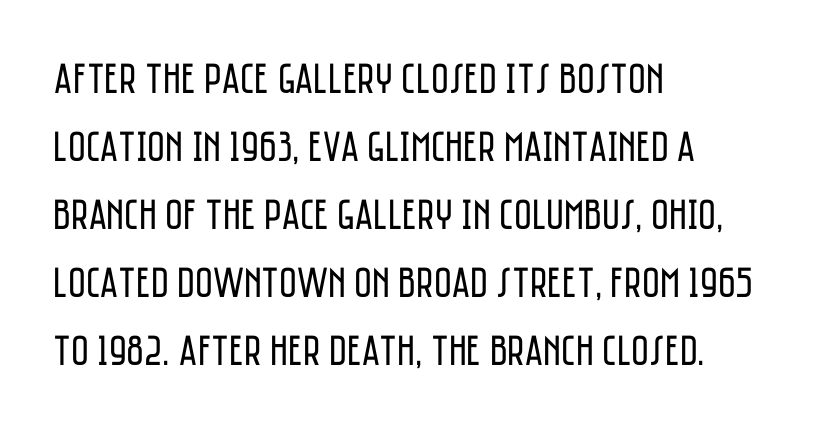
The image shows 43 px regular-weight, condensed sans-serif type, upright; set left-aligned, normal line spacing (1.58x), normal letter spacing, not underlined; low stroke contrast and a large x-height.
